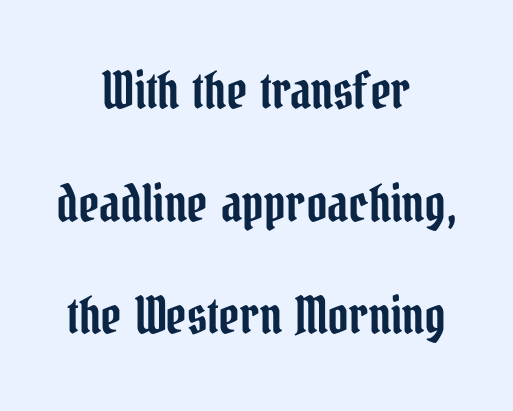
{"serif": "yes", "italic": "no", "width": "condensed", "stroke_contrast": "low", "x_height": "medium", "monospaced": "no", "underline": "no", "align": "center", "line_spacing": "loose", "line_spacing_ratio": 2.21, "letter_spacing": "normal", "letter_spacing_em": 0.0, "glyph_px": 51}
